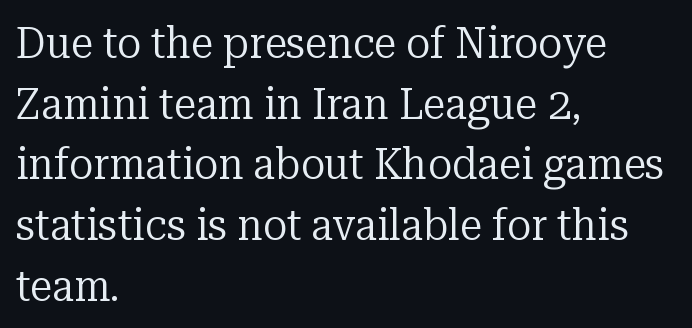
{"serif": "yes", "italic": "no", "bold": "no", "weight": "regular", "width": "normal", "stroke_contrast": "low", "x_height": "medium", "monospaced": "no", "underline": "no", "align": "left", "line_spacing": "normal", "line_spacing_ratio": 1.35, "letter_spacing": "normal", "letter_spacing_em": 0.0, "glyph_px": 45}
